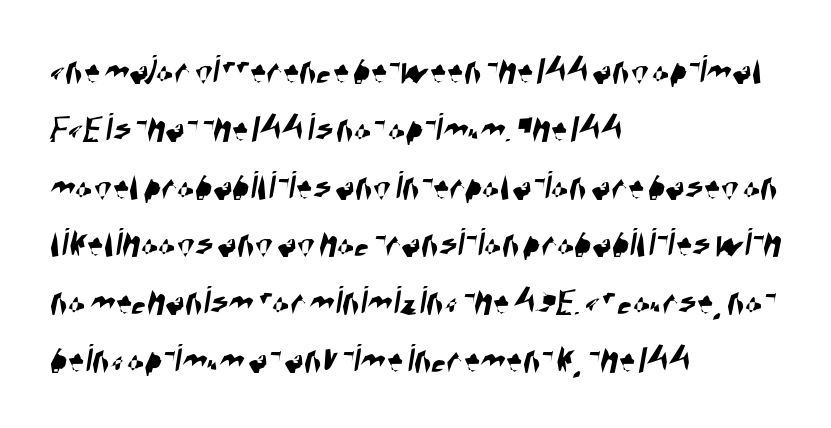
The image shows 41 px condensed sans-serif type; set left-aligned, normal line spacing (1.41x), normal letter spacing, not underlined; high stroke contrast and a large x-height.
